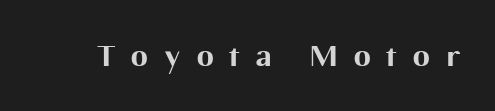
A bare baseline throughout the passage. Tracking here is generous; glyphs stand well apart from one another. Varying glyph widths throughout — classic text-font behaviour. Unlike a traditional serif, this face leaves its strokes unadorned. What weight is shown? A full bold with thick strokes. It's the straight-up-and-down kind of type.
